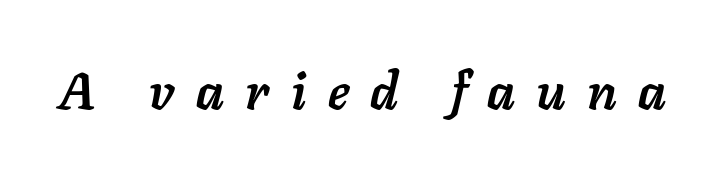
Q: Is the text bold? A: Yes.
Q: Is the text italic (slanted)? A: Yes, it leans right by about 11 degrees.
Q: Is the text underlined? A: No.
Q: Is the spacing between letters normal or unusually wide? A: Unusually wide.
Q: Width (condensed, normal, or wide)? A: Normal.
Q: Stroke contrast? A: Low.
Q: x-height? A: Medium.
Q: Monospaced? A: No.
